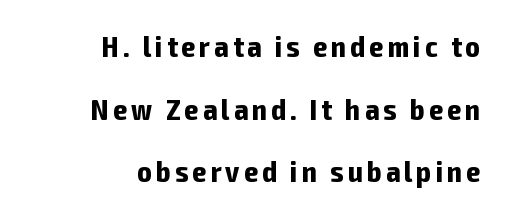
Letters rest on an invisible, unmarked baseline. Designer's note — italics off, roman on. On the weight axis this lands at bold, roughly 700. This is sans-serif lettering, the kind often seen on screens and signage. Is there much room between lines? Yes — plenty of vertical air separates them.
